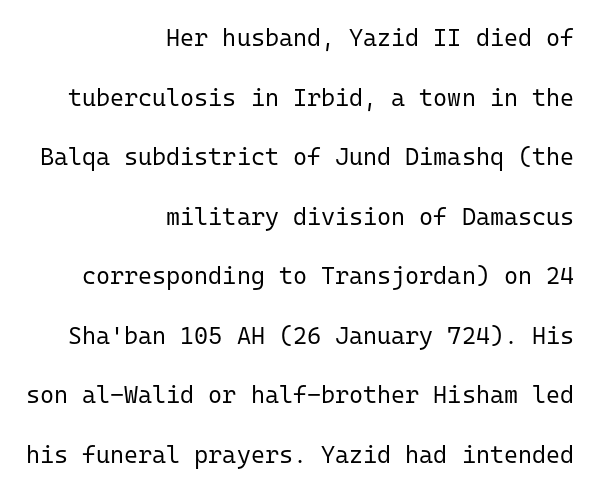
The image shows 24 px text type, upright; set right-aligned, loose line spacing (2.48x), normal letter spacing, not underlined.
